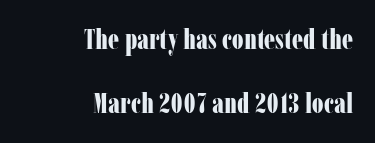
The image shows 28 px bold, condensed serif type, upright; set right-aligned, loose line spacing (2.29x), normal letter spacing, not underlined; low stroke contrast and a medium x-height.
